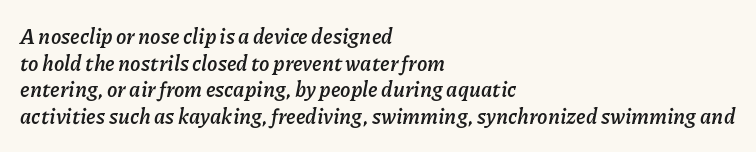
The image shows 21 px bold type, italic (leaning right); set left-aligned, normal line spacing (1.27x), normal letter spacing, not underlined.
